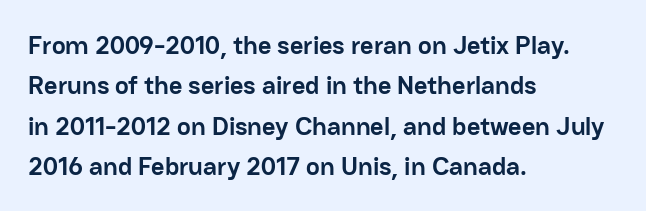
{"italic": "no", "bold": "yes", "underline": "no", "align": "left", "line_spacing": "normal", "line_spacing_ratio": 1.55, "letter_spacing": "normal", "letter_spacing_em": 0.0, "glyph_px": 26}
